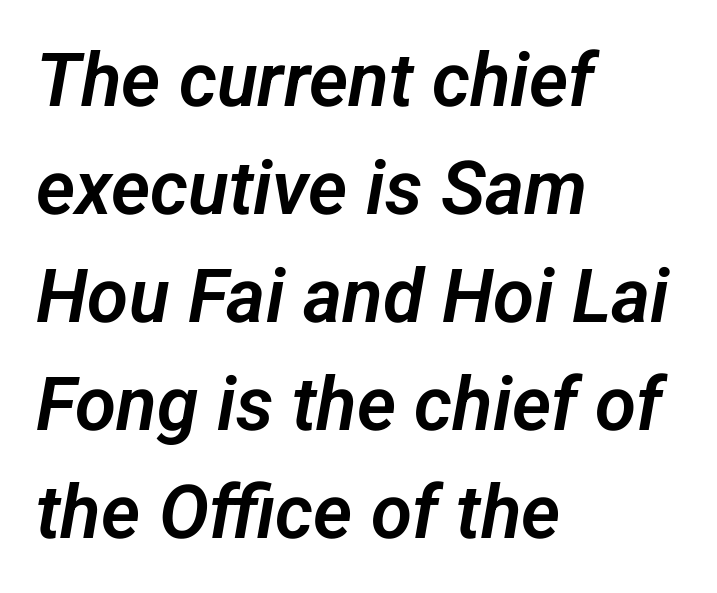
Q: Is the typeface a serif or a sans-serif typeface? A: Sans-serif.
Q: Is the text underlined? A: No.
Q: How is the paragraph aligned? A: Left-aligned.
Q: Is the spacing between letters normal or unusually wide? A: Normal.
Q: Is the spacing between lines tight, normal or loose? A: Normal.
Q: Width (condensed, normal, or wide)? A: Normal.
Q: Stroke contrast? A: Low.
Q: x-height? A: Medium.
Q: Monospaced? A: No.
